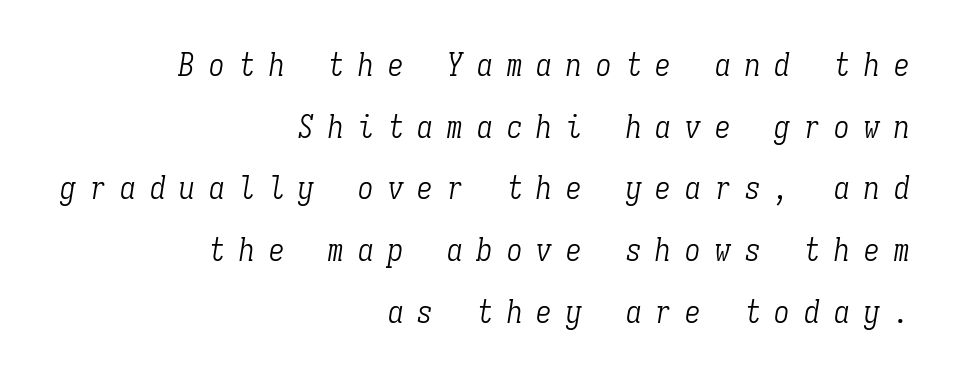
The image shows 31 px light, condensed serif type, italic (leaning right), monospaced; set right-aligned, loose line spacing (1.99x), unusually wide letter spacing (+0.46 em), not underlined; low stroke contrast and a medium x-height.
